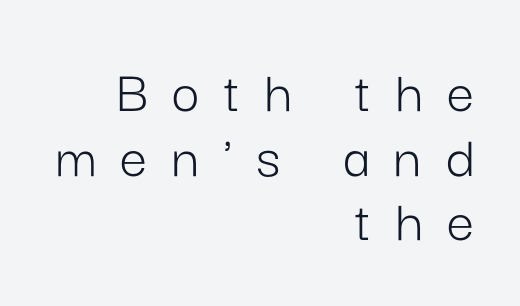
{"serif": "no", "italic": "no", "bold": "no", "weight": "light", "width": "normal", "stroke_contrast": "low", "x_height": "medium", "monospaced": "no", "underline": "no", "align": "right", "line_spacing": "tight", "line_spacing_ratio": 1.06, "letter_spacing": "wide", "letter_spacing_em": 0.4, "glyph_px": 61}
